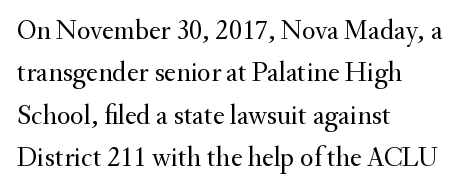
The image shows 28 px regular-weight serif type, upright; set left-aligned, normal line spacing (1.51x), normal letter spacing, not underlined; medium stroke contrast and a small x-height.
